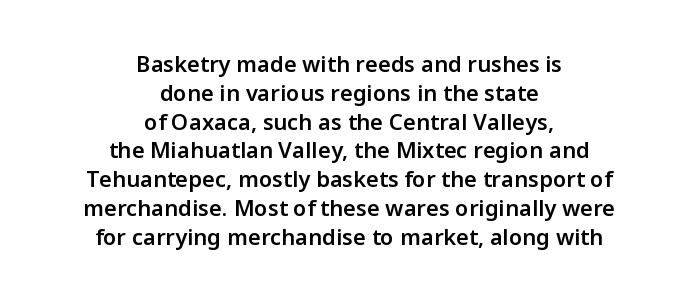
The image shows 22 px text type, upright; set centered, normal line spacing (1.31x), normal letter spacing, not underlined.
